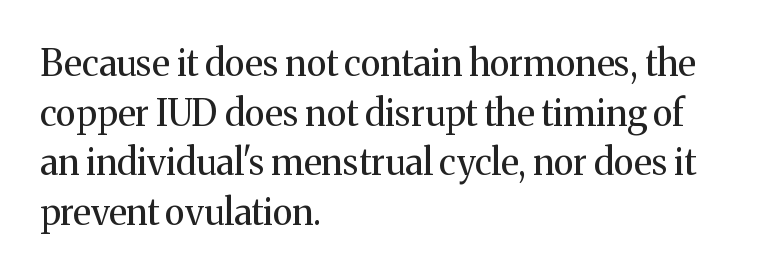
Q: Is the text bold? A: No.
Q: Is the text italic (slanted)? A: No, it is upright.
Q: Is the typeface a serif or a sans-serif typeface? A: Serif.
Q: Is the text underlined? A: No.
Q: How is the paragraph aligned? A: Left-aligned.
Q: Is the spacing between letters normal or unusually wide? A: Normal.
Q: Is the spacing between lines tight, normal or loose? A: Normal.
Q: Width (condensed, normal, or wide)? A: Normal.
Q: Stroke contrast? A: Medium.
Q: x-height? A: Medium.
Q: Monospaced? A: No.
